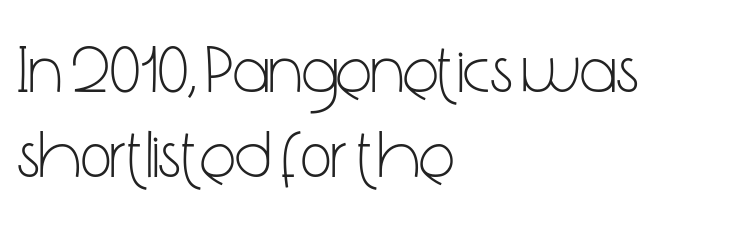
The image shows 67 px light, condensed sans-serif type, upright; set left-aligned, normal line spacing (1.27x), normal letter spacing, not underlined; low stroke contrast and a medium x-height.
